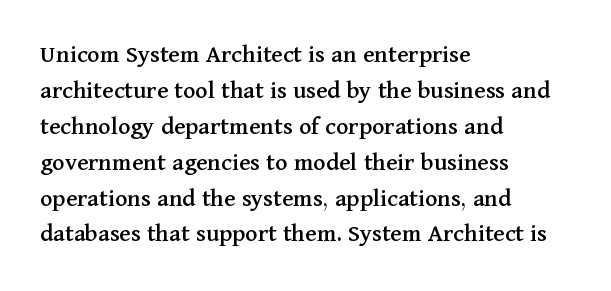
The image shows 26 px text type, upright; set left-aligned, normal line spacing (1.38x), normal letter spacing, not underlined.
